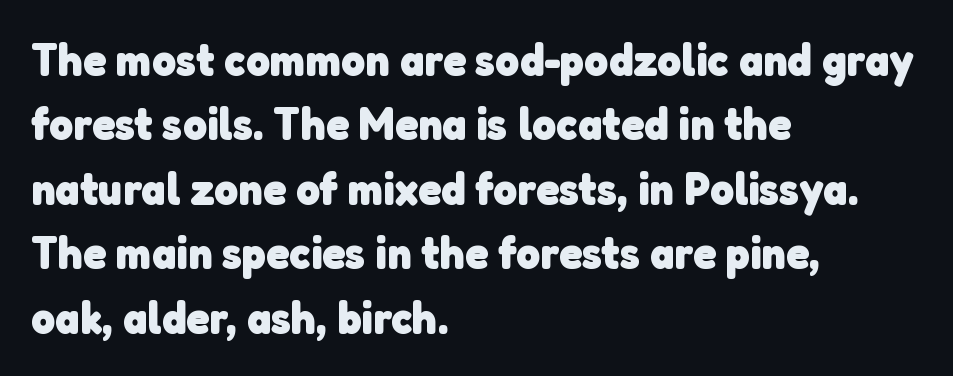
Q: Is the text bold? A: Yes.
Q: Is the typeface a serif or a sans-serif typeface? A: Sans-serif.
Q: Is the text underlined? A: No.
Q: How is the paragraph aligned? A: Left-aligned.
Q: Is the spacing between letters normal or unusually wide? A: Normal.
Q: Is the spacing between lines tight, normal or loose? A: Normal.
Q: Width (condensed, normal, or wide)? A: Normal.
Q: Stroke contrast? A: Low.
Q: x-height? A: Medium.
Q: Monospaced? A: No.
